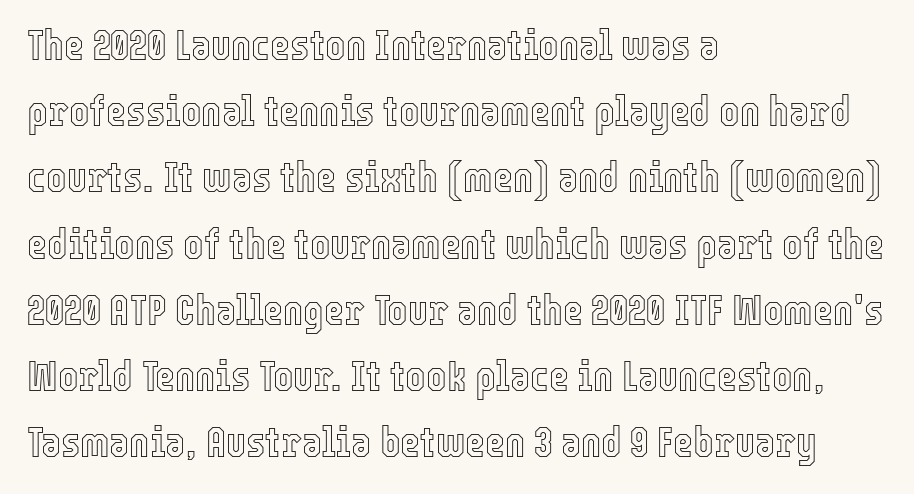
The image shows 43 px condensed type, upright; set left-aligned, normal line spacing (1.54x), normal letter spacing, not underlined; a medium x-height.
